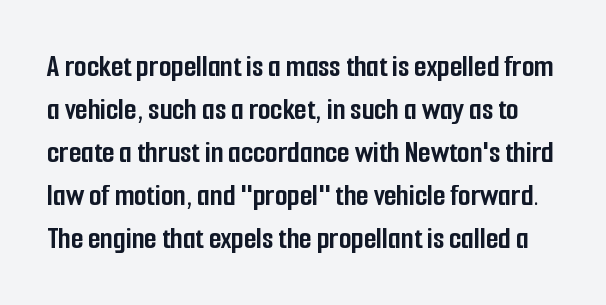
This rendering features lettering with no underline. Here the designer chose a conventional face with non-uniform glyph widths. On the weight axis this lands at bold, roughly 700. In terms of leading, this rendering sits right in the middle. The passage shown is typeset with a sans-serif family. The horizontal fit of the characters is conventional and even.
